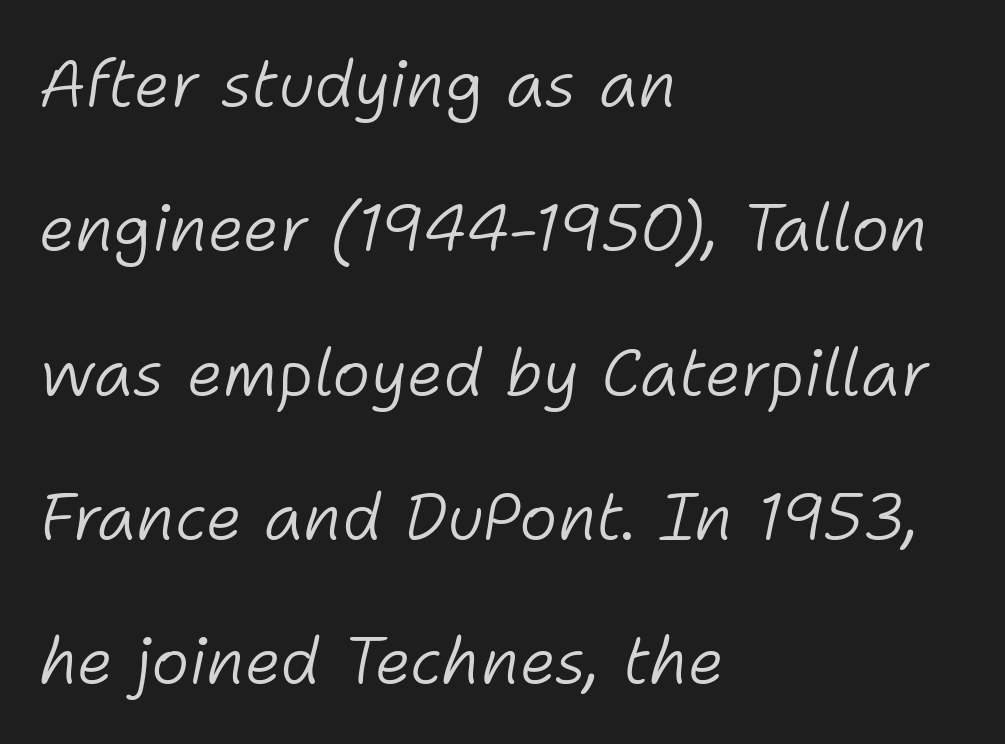
{"italic": "yes", "lean": "right", "slant_degrees": 11, "bold": "no", "weight": "light", "width": "normal", "stroke_contrast": "low", "x_height": "medium", "monospaced": "no", "underline": "no", "align": "left", "line_spacing": "loose", "line_spacing_ratio": 2.22, "letter_spacing": "normal", "letter_spacing_em": 0.0, "glyph_px": 65}
